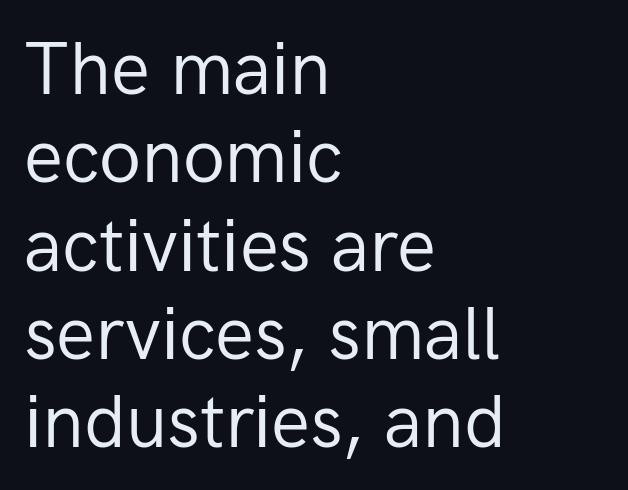
The image shows 73 px regular-weight sans-serif type, upright; set left-aligned, line spacing 1.21x, normal letter spacing, not underlined; low stroke contrast and a medium x-height.
